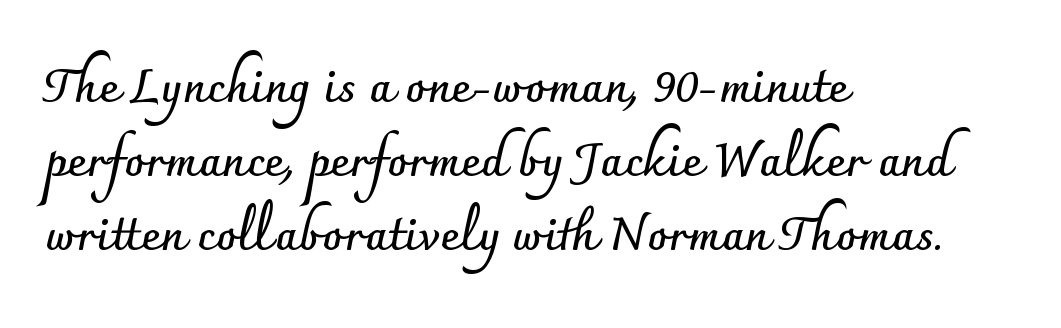
Compared with typical body copy, the letter spacing here is the same. The face used here is proportionally spaced, like ordinary book or web type. Casual observation: everything's shoved over to the left.
